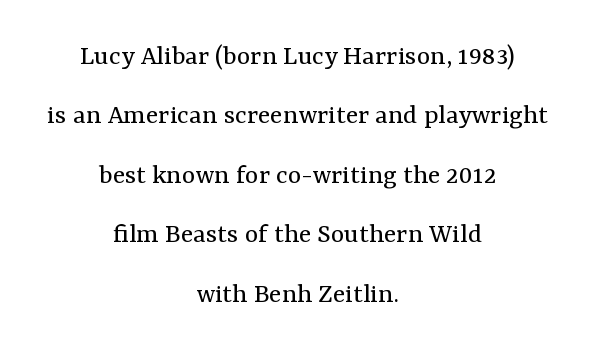
{"serif": "yes", "italic": "no", "bold": "no", "weight": "regular", "width": "normal", "stroke_contrast": "medium", "x_height": "medium", "monospaced": "no", "underline": "no", "align": "center", "line_spacing": "loose", "line_spacing_ratio": 2.05, "letter_spacing": "normal", "letter_spacing_em": 0.0, "glyph_px": 29}
